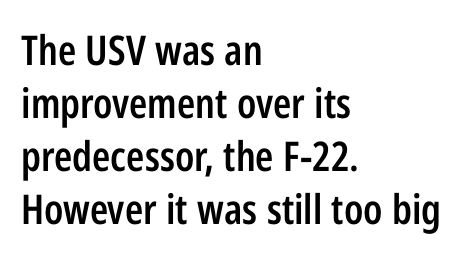
Q: Is the text bold? A: Semi-bold.
Q: Is the text italic (slanted)? A: No, it is upright.
Q: Is the typeface a serif or a sans-serif typeface? A: Sans-serif.
Q: Is the text underlined? A: No.
Q: How is the paragraph aligned? A: Left-aligned.
Q: Is the spacing between letters normal or unusually wide? A: Normal.
Q: Is the spacing between lines tight, normal or loose? A: Normal.
Q: Width (condensed, normal, or wide)? A: Condensed.
Q: Stroke contrast? A: Low.
Q: x-height? A: Medium.
Q: Monospaced? A: No.
